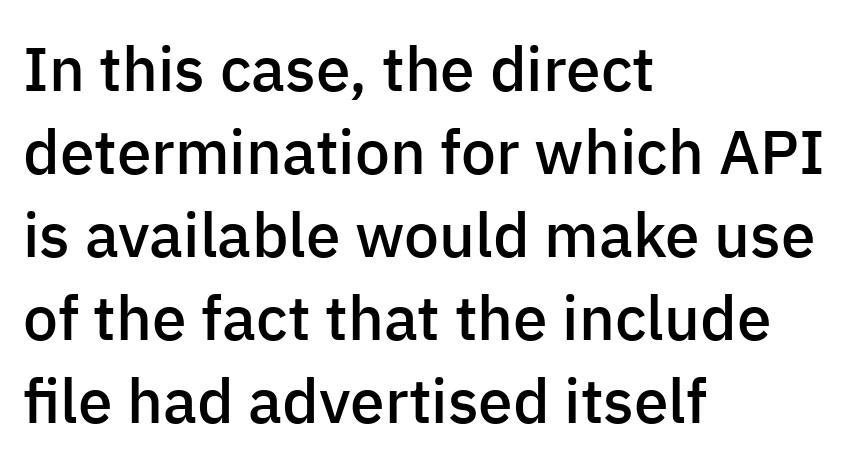
The image shows 62 px semibold sans-serif type, upright; set left-aligned, normal line spacing (1.34x), normal letter spacing, not underlined; low stroke contrast and a medium x-height.
